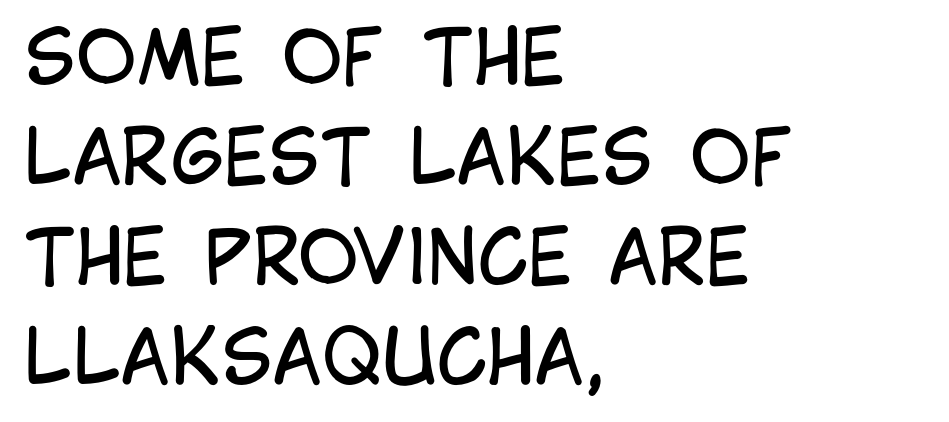
{"serif": "no", "italic": "no", "bold": "no", "weight": "regular", "width": "condensed", "stroke_contrast": "low", "x_height": "large", "monospaced": "no", "underline": "no", "align": "left", "line_spacing": "normal", "line_spacing_ratio": 1.35, "letter_spacing": "normal", "letter_spacing_em": 0.0, "glyph_px": 74}
